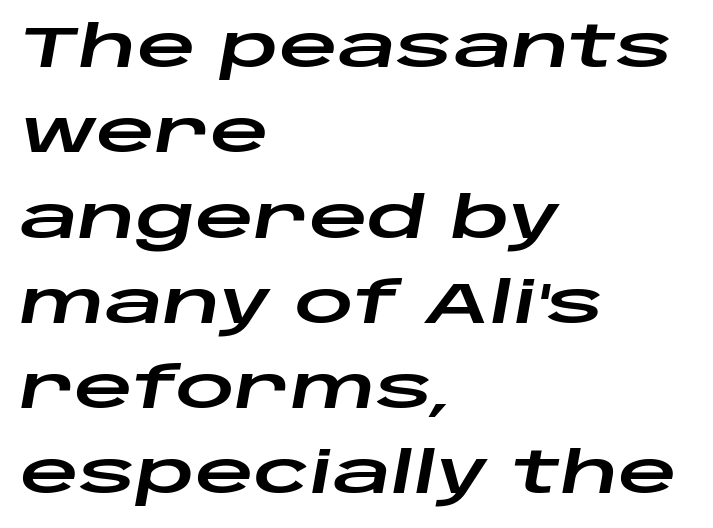
Left-aligned paragraph, ragged on the right. Tracking value appears to be zero — textbook default spacing. Check under the words: just untouched page. Honestly, the row spacing looks completely unremarkable.
